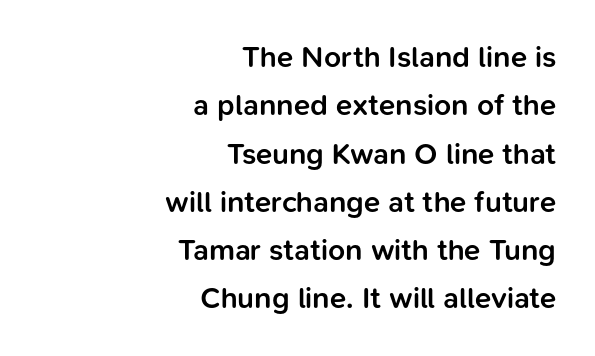
The image shows 30 px semibold sans-serif type, upright; set right-aligned, normal line spacing (1.61x), normal letter spacing, not underlined; low stroke contrast and a medium x-height.
